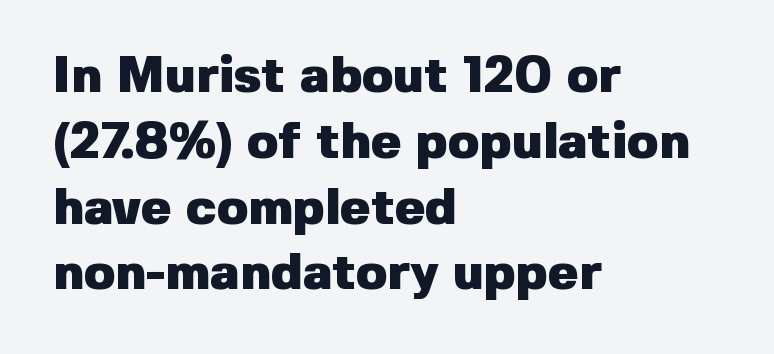
{"serif": "no", "italic": "no", "bold": "yes", "weight": "heavy", "width": "normal", "stroke_contrast": "low", "x_height": "medium", "monospaced": "no", "underline": "no", "align": "left", "line_spacing": "normal", "line_spacing_ratio": 1.29, "letter_spacing": "normal", "letter_spacing_em": 0.0, "glyph_px": 51}
